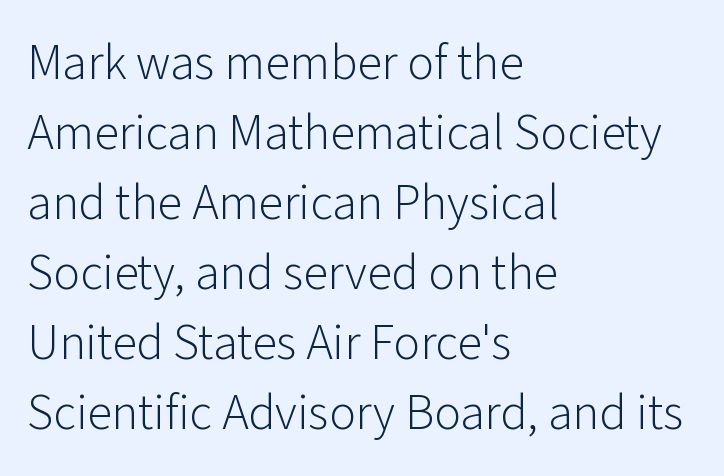
Quick note: underline off. Glyph-to-glyph distance matches everyday printed text. The strokes carry an ordinary text weight at most. Is this a sans? Yes — the strokes have no serifs.
